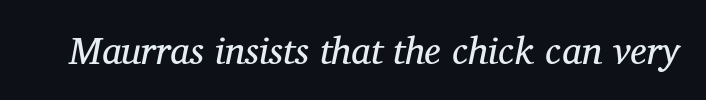
The image shows 38 px regular-weight serif type, italic (leaning right); set normal letter spacing, not underlined; medium stroke contrast and a medium x-height.
